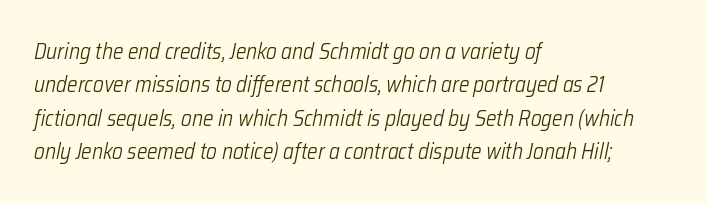
The image shows 22 px text type, italic (leaning right); set left-aligned, normal line spacing (1.52x), normal letter spacing, not underlined.
